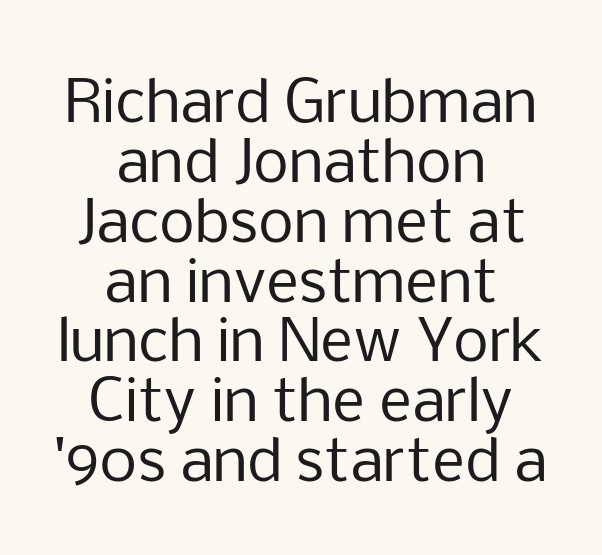
A sans-serif font was chosen for this passage. A typesetter would call this zero additional tracking. Baseline-to-baseline distance is barely more than the letter height. No extra ink here — the face is not bold.
